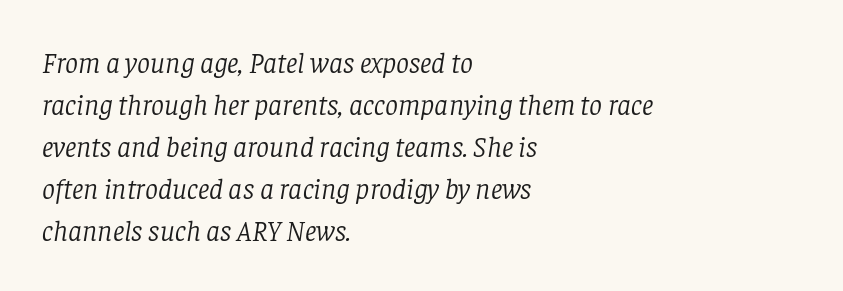
Q: Is the text bold? A: No.
Q: Is the text italic (slanted)? A: Yes, it leans right by about 8 degrees.
Q: Is the typeface a serif or a sans-serif typeface? A: Serif.
Q: Is the text underlined? A: No.
Q: How is the paragraph aligned? A: Left-aligned.
Q: Is the spacing between letters normal or unusually wide? A: Normal.
Q: Is the spacing between lines tight, normal or loose? A: Normal.
Q: Width (condensed, normal, or wide)? A: Normal.
Q: Stroke contrast? A: Low.
Q: x-height? A: Large.
Q: Monospaced? A: No.
